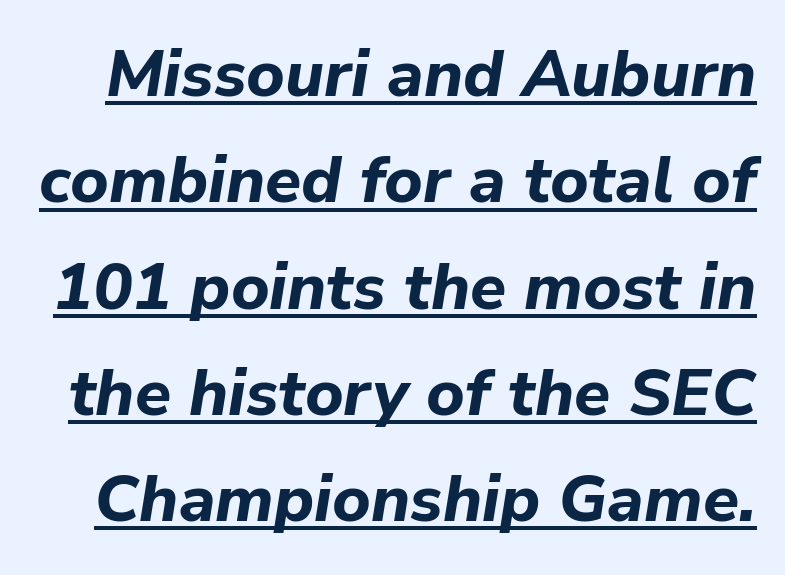
It's the slanting kind of type. Default kerning and tracking; the words read as compact shapes. The sample has been set heavy, in full bold. Normally led — the rows are evenly, conventionally spaced. The specimen includes a rule beneath the text block's lines.
